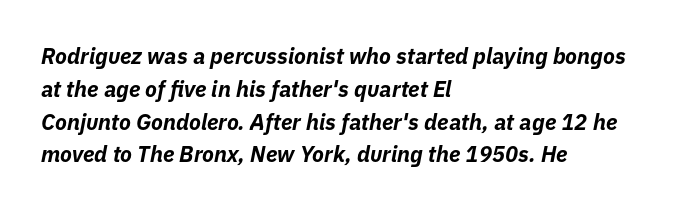
Glance below the letters and you will spot only blank space. This rendering uses left alignment, leaving the right contour irregular. The designer left line spacing at the default. Posture: slanted. You could call the tracking neutral — neither tight nor loose. Look at the stroke-to-counter ratio: heavy, a bold.
